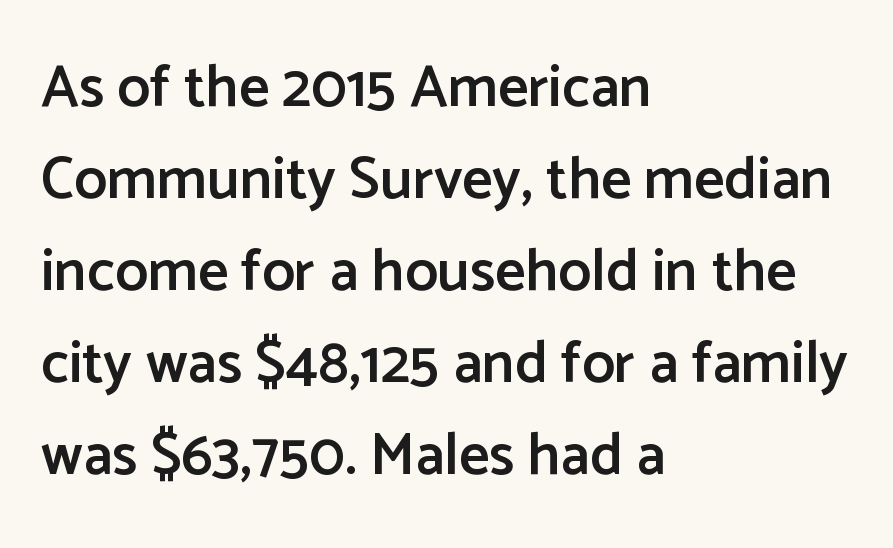
Q: Is the text bold? A: Semi-bold.
Q: Is the text italic (slanted)? A: No, it is upright.
Q: Is the typeface a serif or a sans-serif typeface? A: Sans-serif.
Q: Is the text underlined? A: No.
Q: How is the paragraph aligned? A: Left-aligned.
Q: Is the spacing between letters normal or unusually wide? A: Normal.
Q: Is the spacing between lines tight, normal or loose? A: Normal.
Q: Width (condensed, normal, or wide)? A: Normal.
Q: Stroke contrast? A: Low.
Q: x-height? A: Medium.
Q: Monospaced? A: No.
